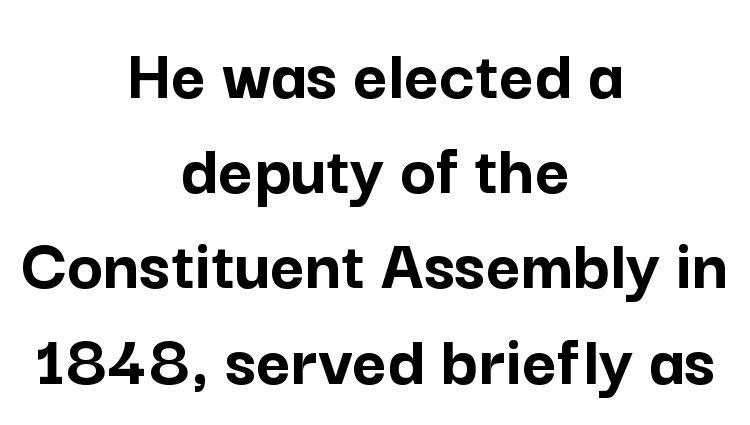
The image shows 75 px semibold sans-serif type, upright; set centered, normal line spacing (1.27x), normal letter spacing, not underlined; low stroke contrast and a medium x-height.
